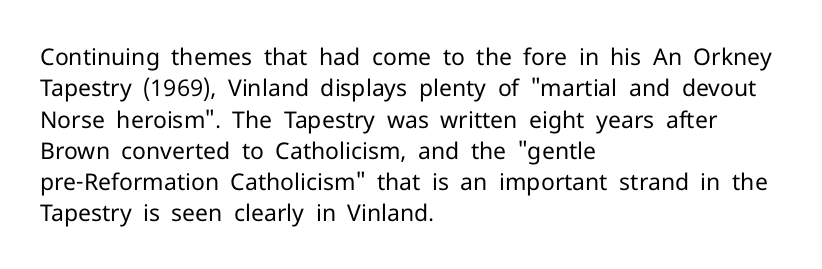
The image shows 23 px text type, upright; set left-aligned, normal line spacing (1.36x), normal letter spacing, not underlined.
